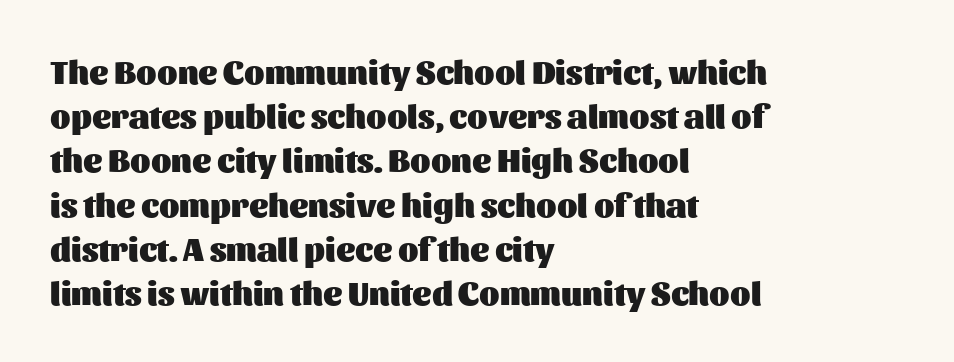
The image shows 33 px heavy sans-serif type, upright; set left-aligned, normal line spacing (1.34x), normal letter spacing, not underlined; medium stroke contrast and a medium x-height.
